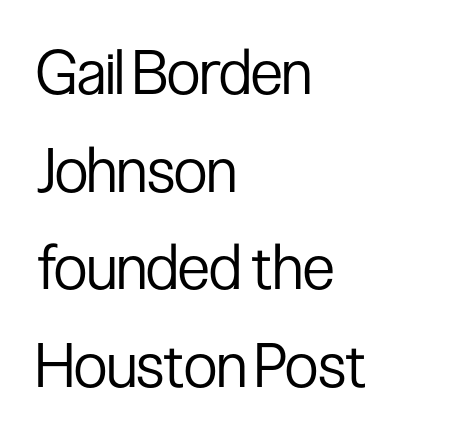
{"serif": "no", "italic": "no", "bold": "no", "weight": "regular", "width": "condensed", "stroke_contrast": "low", "x_height": "medium", "monospaced": "no", "underline": "no", "align": "left", "line_spacing": "normal", "line_spacing_ratio": 1.6, "letter_spacing": "normal", "letter_spacing_em": 0.0, "glyph_px": 61}
